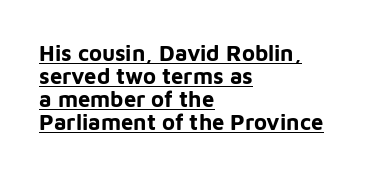
Q: Is the text bold? A: Yes.
Q: Is the text italic (slanted)? A: No, it is upright.
Q: Is the text underlined? A: Yes.
Q: How is the paragraph aligned? A: Left-aligned.
Q: Is the spacing between letters normal or unusually wide? A: Normal.
Q: Is the spacing between lines tight, normal or loose? A: Tight.
